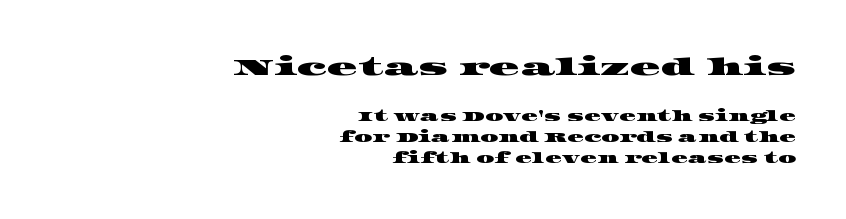
The image shows 25 px text type; set right-aligned, normal line spacing (1.5x), normal letter spacing, not underlined; the first (top) block is 1.79x larger.
